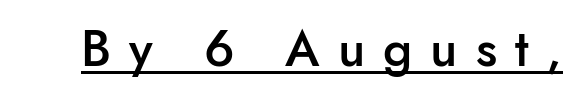
Q: Is the text bold? A: Semi-bold.
Q: Is the text italic (slanted)? A: No, it is upright.
Q: Is the typeface a serif or a sans-serif typeface? A: Sans-serif.
Q: Is the text underlined? A: Yes.
Q: Is the spacing between letters normal or unusually wide? A: Unusually wide.
Q: Width (condensed, normal, or wide)? A: Normal.
Q: Stroke contrast? A: Low.
Q: x-height? A: Small.
Q: Monospaced? A: No.
